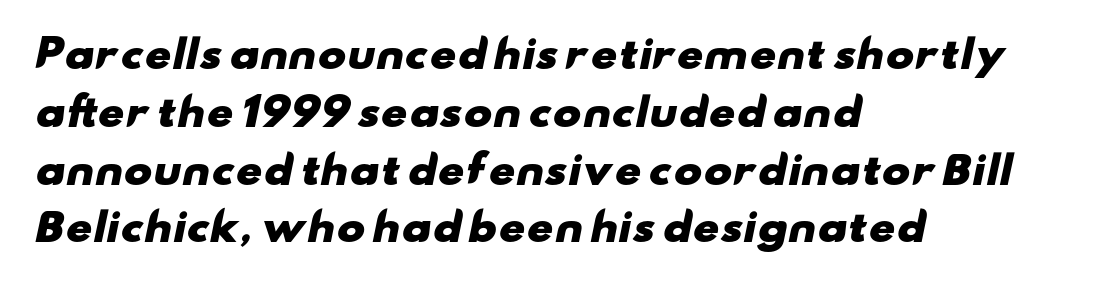
Q: Is the text bold? A: Yes.
Q: Is the typeface a serif or a sans-serif typeface? A: Sans-serif.
Q: Is the text underlined? A: No.
Q: How is the paragraph aligned? A: Left-aligned.
Q: Is the spacing between letters normal or unusually wide? A: Normal.
Q: Is the spacing between lines tight, normal or loose? A: Normal.
Q: Width (condensed, normal, or wide)? A: Wide.
Q: Stroke contrast? A: Low.
Q: x-height? A: Small.
Q: Monospaced? A: No.
